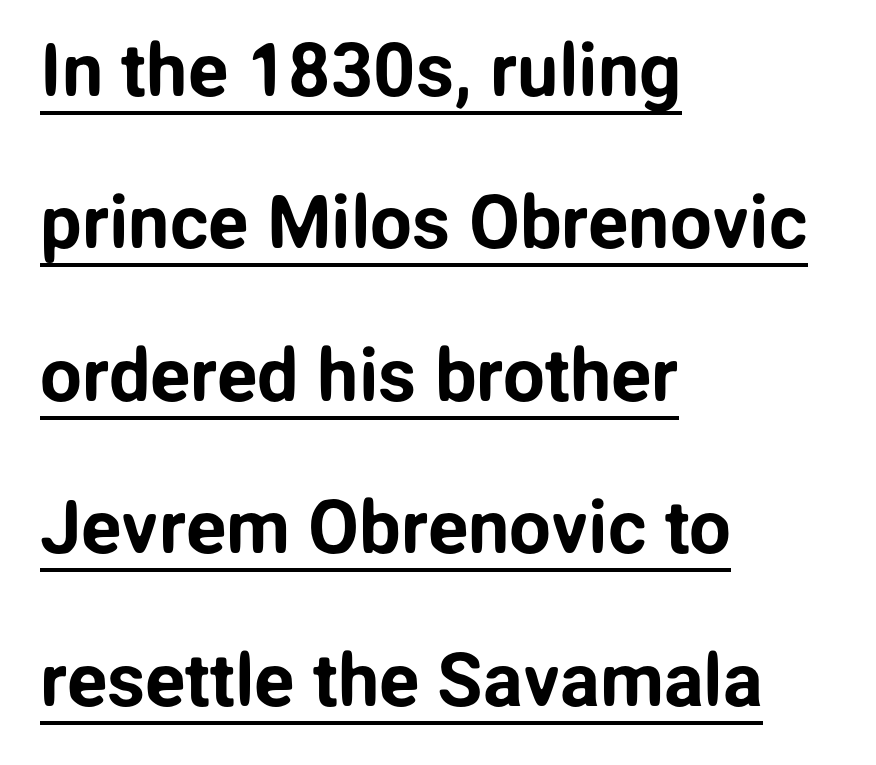
The image shows 74 px sans-serif type, upright; set left-aligned, loose line spacing (2.06x), normal letter spacing, underlined; low stroke contrast and a medium x-height.
